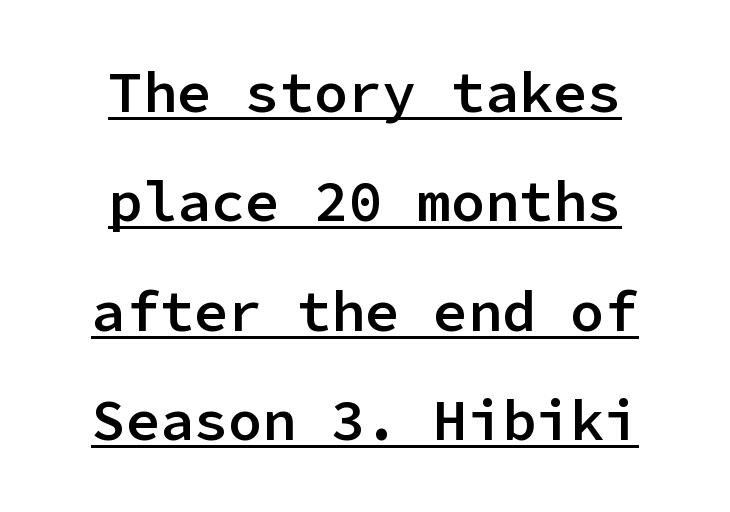
The rendering uses a large line-height, opening up the rows. A rule runs beneath these lines of type. The face used here is a semibold: visibly heavier than regular, lighter than bold. Fixed-width glyphs throughout — classic coding-font behaviour.
